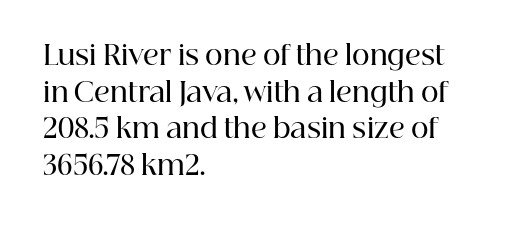
Successive baselines arrive at the customary interval. Nothing unusual about the tracking: characters are spaced as the font intends. Clear beneath every line of the passage. The lettering stays uniformly vertical, giving the passage a roman look. A somewhat darkened texture: the type is semibold rather than bold. Left-aligned paragraph, ragged on the right.
